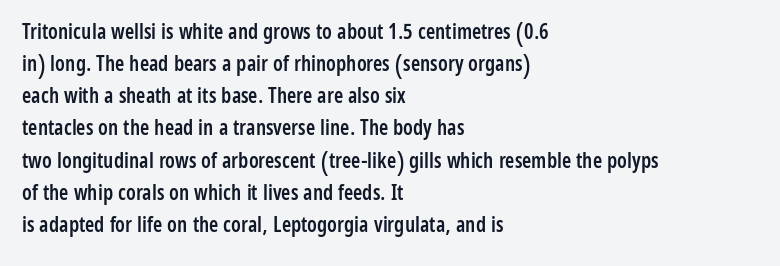
Regular leading. This sample is left-justified, so line endings fall wherever the words run out. Honestly, the letter spacing is just normal — you wouldn't notice it. The glyphs are unaccompanied by any horizontal stroke below them. Every letter is mildly thick-stroked: semibold rather than bold.
